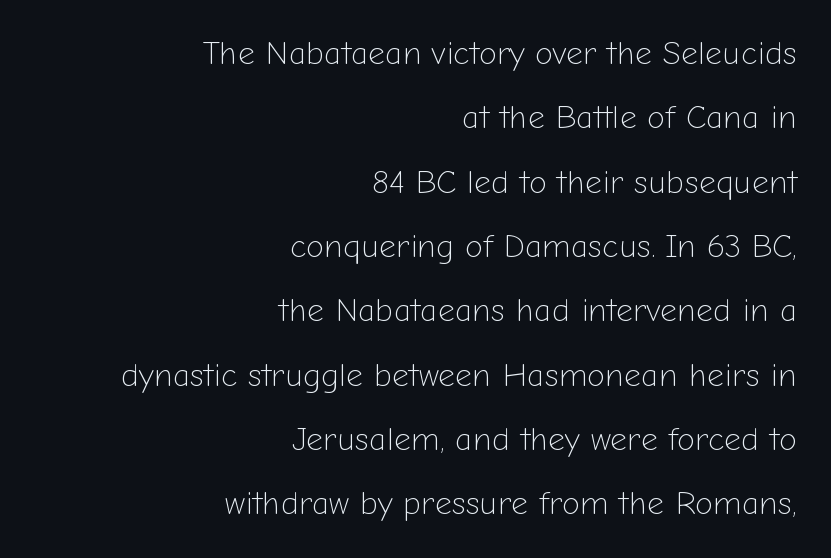
The image shows 33 px light sans-serif type, upright; set right-aligned, loose line spacing (1.95x), normal letter spacing, not underlined; low stroke contrast and a medium x-height.
